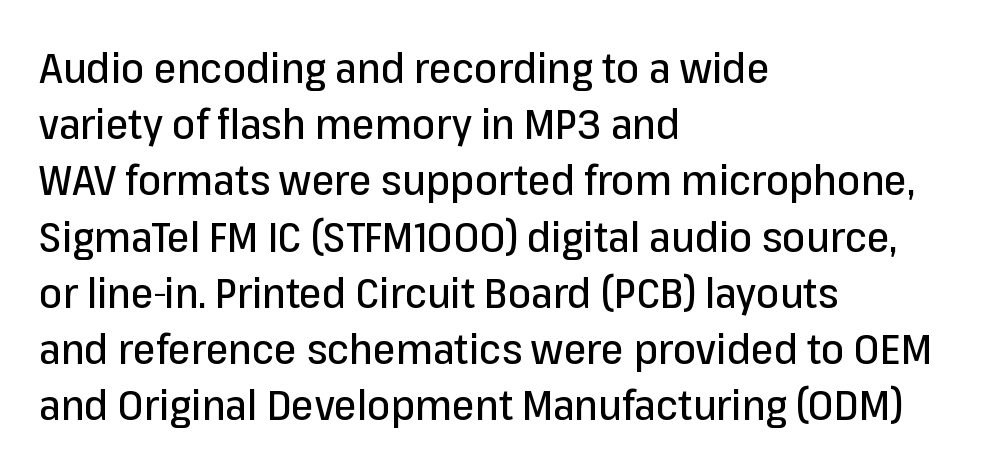
The image shows 41 px sans-serif type, upright; set left-aligned, normal line spacing (1.37x), normal letter spacing, not underlined; low stroke contrast and a medium x-height.
